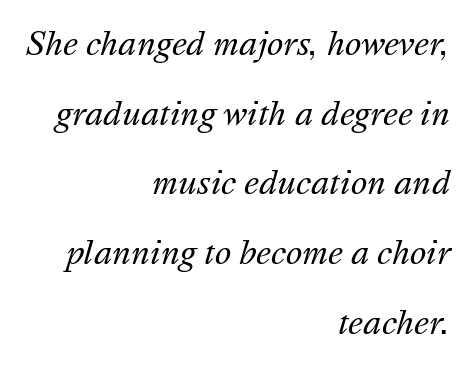
The passage shown has conventional tracking throughout. The lines are quadded right. Letters rest on an invisible, unmarked baseline. The passage shown stacks its lines with a broad gap. This is not heavy type; no bold has been used. You could not count columns in this text — the font is proportionally spaced.
